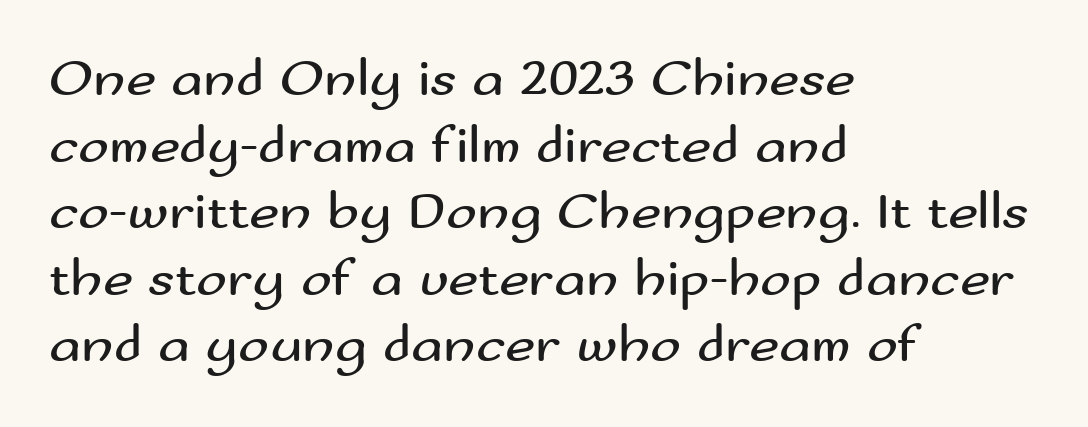
This sample uses a sans-serif face. Observe the ordinary spacing: letters are neighbours, not strangers. Varying glyph widths throughout — classic text-font behaviour. Stem width sits at or under what a default text font uses. Words float on clear page, feet unadorned.
